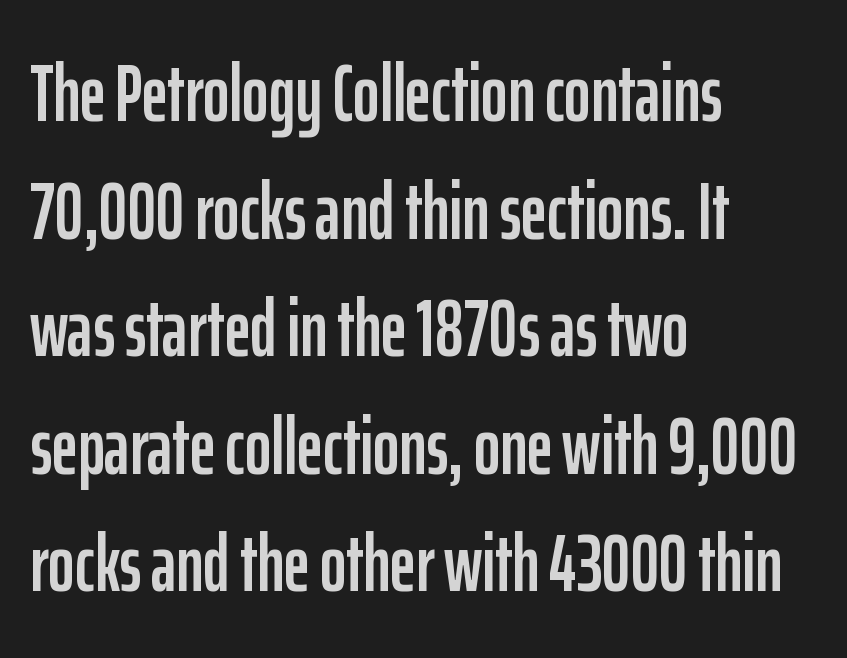
The image shows 80 px condensed sans-serif type, upright; set left-aligned, normal line spacing (1.47x), normal letter spacing, not underlined; low stroke contrast and a medium x-height.
